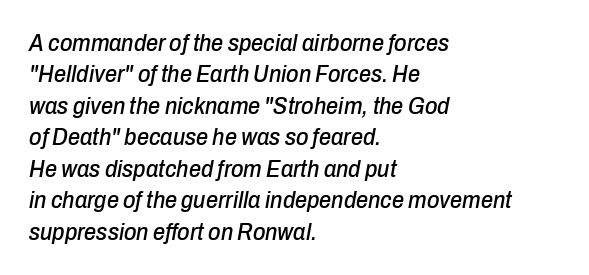
The image shows 24 px text type, italic (leaning right); set left-aligned, normal line spacing (1.31x), normal letter spacing, not underlined.
